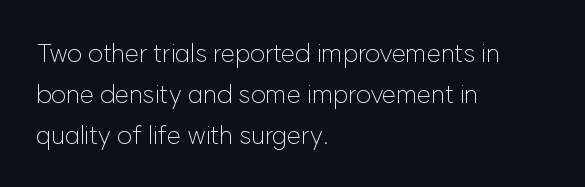
The gap between lines stays unmarked. No extra tracking has been applied to these lines. Does the leading feel generous? No, just average. Short and long lines alike share a common starting point at left.
